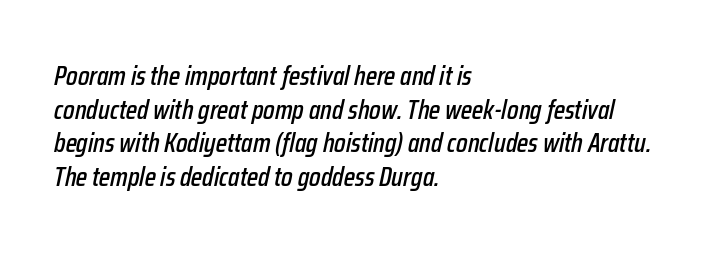
Q: Is the text italic (slanted)? A: Yes, it leans right by about 12 degrees.
Q: Is the text underlined? A: No.
Q: How is the paragraph aligned? A: Left-aligned.
Q: Is the spacing between letters normal or unusually wide? A: Normal.
Q: Is the spacing between lines tight, normal or loose? A: Normal.
